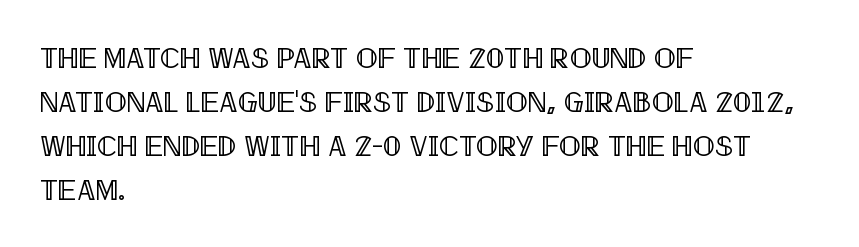
{"italic": "no", "width": "condensed", "x_height": "large", "monospaced": "no", "underline": "no", "align": "left", "line_spacing": "normal", "line_spacing_ratio": 1.52, "letter_spacing": "normal", "letter_spacing_em": 0.0, "glyph_px": 29}
